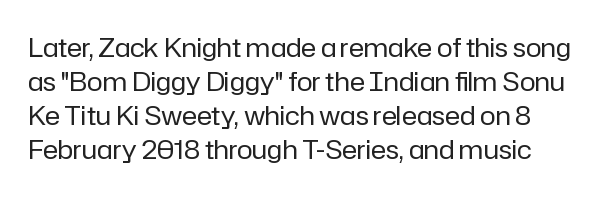
Q: Is the text bold? A: No.
Q: Is the text italic (slanted)? A: No, it is upright.
Q: Is the text underlined? A: No.
Q: How is the paragraph aligned? A: Left-aligned.
Q: Is the spacing between letters normal or unusually wide? A: Normal.
Q: Is the spacing between lines tight, normal or loose? A: Normal.
